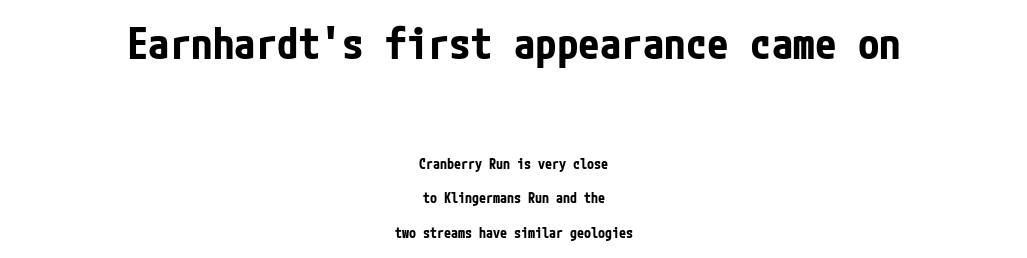
Every character sits straight up, as roman type does. Rows of type keep a wide berth in the vertical direction. Type style note: lacks serifs. Nobody touched the tracking dial on this one.
